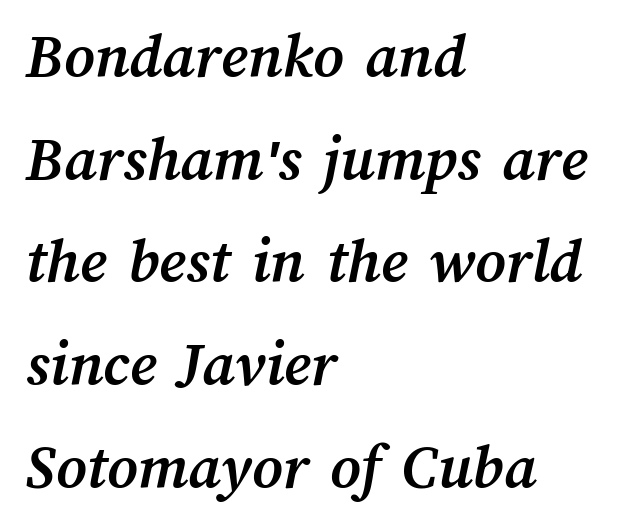
How heavy is the stroke? Heavy — this is a bold. Any mark beneath the type? The region is blank. In CSS terms this would be text-align: left. Think of a printed novel: that variable character pitch is what you see here. Short note: letters normally spaced. The leading is moderate, giving the passage an even texture.
